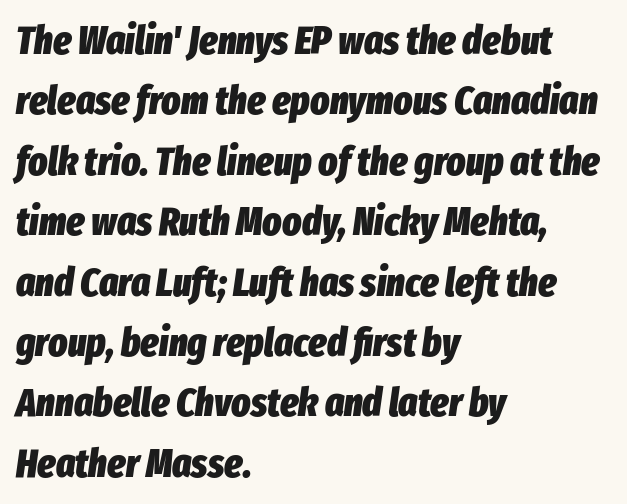
An italicized treatment has been applied to the whole sample. Only glyphs here, with clear space below each row. Leftover space on each line is placed entirely after the last word. Look at the tracking — it's just the regular setting, nothing added. Heft: maximum for text — a bold. The passage shown is typed in a proportional face where columns would drift.
